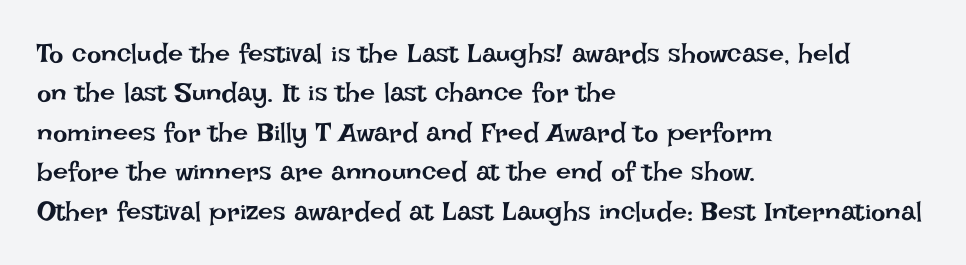
Quick note: not italic, upright. Is the stroke heavy? The answer is a plain regular-or-lighter. The setting favours the left margin, as ordinary paragraphs usually do. Has an underline been added? It has not. Tracking here is standard; glyphs follow each other at the usual distance. Line spacing here is normal.
